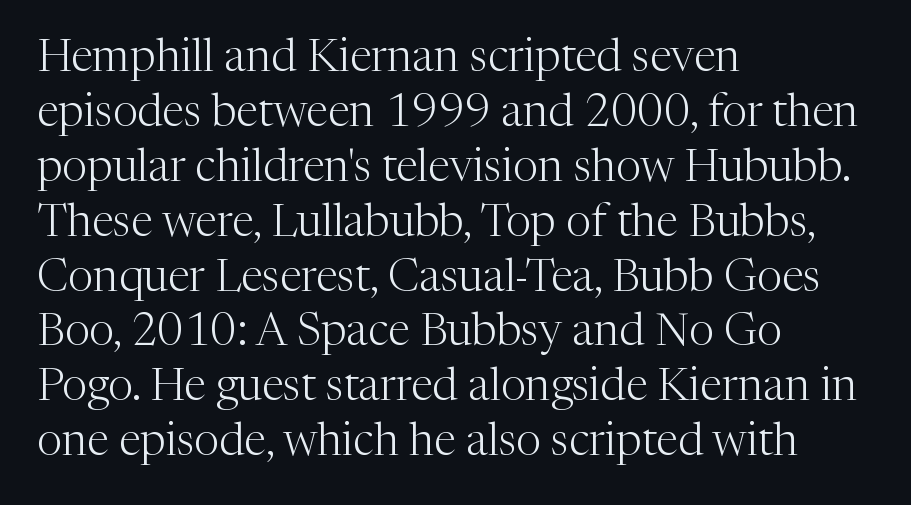
{"serif": "yes", "italic": "no", "bold": "no", "weight": "light", "width": "normal", "stroke_contrast": "medium", "x_height": "medium", "monospaced": "no", "underline": "no", "align": "left", "line_spacing_ratio": 1.22, "letter_spacing": "normal", "letter_spacing_em": 0.0, "glyph_px": 45}
